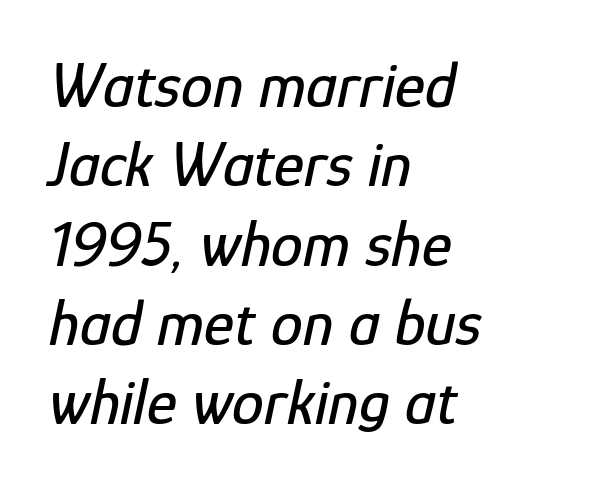
{"italic": "yes", "lean": "right", "slant_degrees": 12, "width": "condensed", "stroke_contrast": "low", "x_height": "medium", "monospaced": "no", "underline": "no", "align": "left", "line_spacing_ratio": 1.24, "letter_spacing": "normal", "letter_spacing_em": 0.0, "glyph_px": 64}
